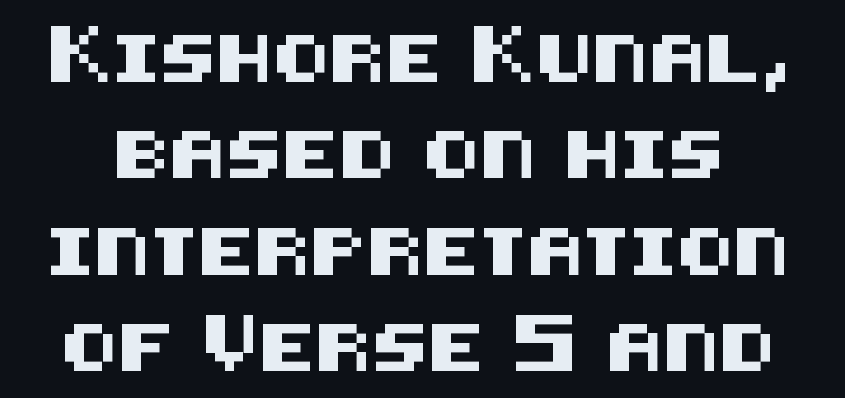
The image shows 47 px sans-serif type, upright; set loose line spacing (2.05x), normal letter spacing, not underlined; medium stroke contrast and a large x-height.
